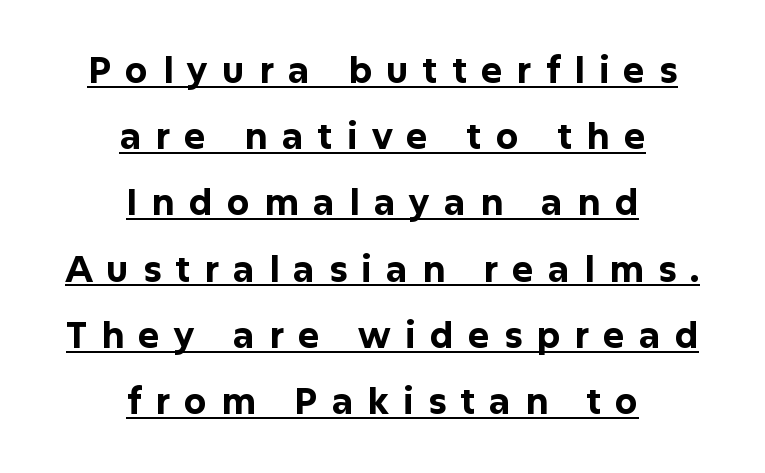
Q: Is the text bold? A: Yes.
Q: Is the text italic (slanted)? A: No, it is upright.
Q: Is the typeface a serif or a sans-serif typeface? A: Sans-serif.
Q: Is the text underlined? A: Yes.
Q: How is the paragraph aligned? A: Centered.
Q: Is the spacing between letters normal or unusually wide? A: Unusually wide.
Q: Width (condensed, normal, or wide)? A: Normal.
Q: Stroke contrast? A: Low.
Q: x-height? A: Medium.
Q: Monospaced? A: No.
